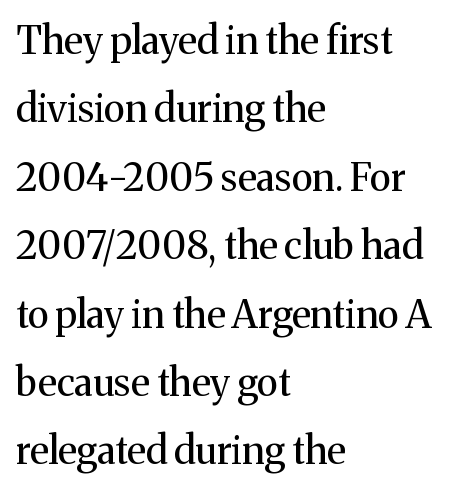
Q: Is the text bold? A: No.
Q: Is the text italic (slanted)? A: No, it is upright.
Q: Is the typeface a serif or a sans-serif typeface? A: Serif.
Q: Is the text underlined? A: No.
Q: How is the paragraph aligned? A: Left-aligned.
Q: Is the spacing between letters normal or unusually wide? A: Normal.
Q: Width (condensed, normal, or wide)? A: Normal.
Q: Stroke contrast? A: Medium.
Q: x-height? A: Medium.
Q: Monospaced? A: No.
